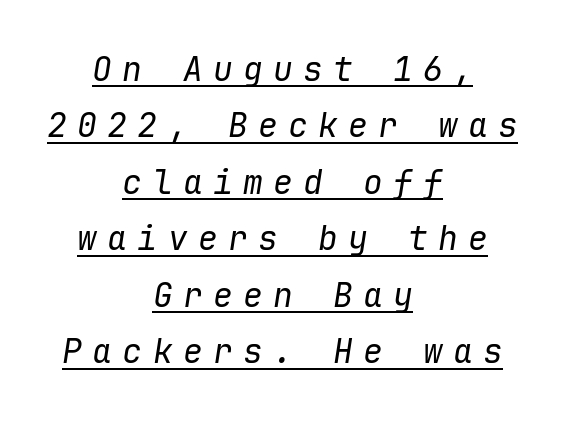
The image shows 33 px regular-weight type, italic (leaning right), monospaced; set centered, line spacing 1.71x, unusually wide letter spacing (+0.31 em), underlined; low stroke contrast and a medium x-height.
